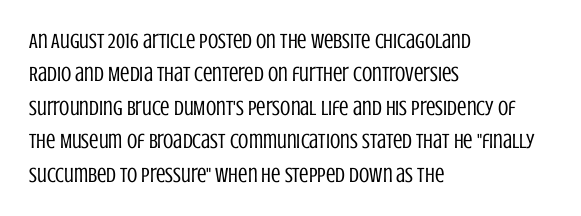
Q: Is the text bold? A: No.
Q: Is the text italic (slanted)? A: No, it is upright.
Q: Is the text underlined? A: No.
Q: How is the paragraph aligned? A: Left-aligned.
Q: Is the spacing between letters normal or unusually wide? A: Normal.
Q: Is the spacing between lines tight, normal or loose? A: Normal.
